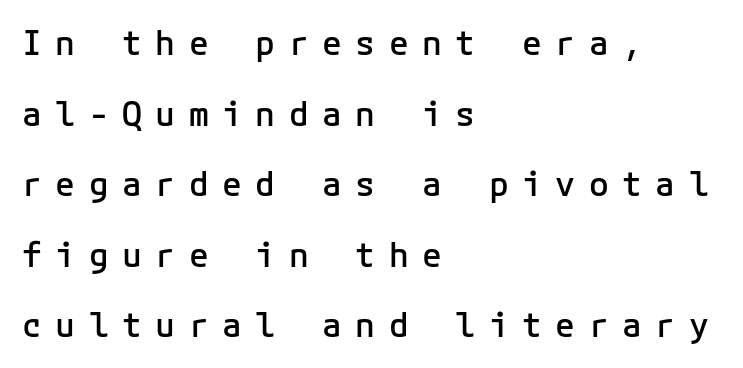
Q: Is the text bold? A: Semi-bold.
Q: Is the text italic (slanted)? A: No, it is upright.
Q: Is the typeface a serif or a sans-serif typeface? A: Sans-serif.
Q: Is the text underlined? A: No.
Q: How is the paragraph aligned? A: Left-aligned.
Q: Is the spacing between letters normal or unusually wide? A: Unusually wide.
Q: Is the spacing between lines tight, normal or loose? A: Loose.
Q: Width (condensed, normal, or wide)? A: Normal.
Q: Stroke contrast? A: Low.
Q: x-height? A: Medium.
